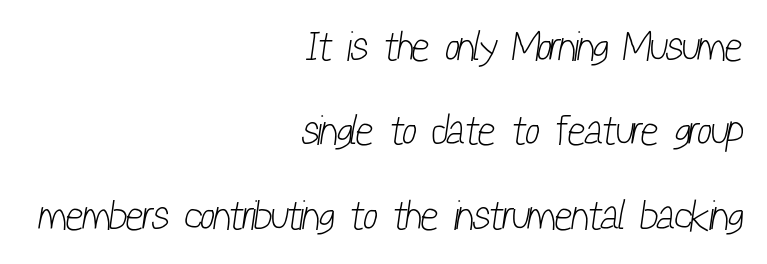
Q: Is the text bold? A: No.
Q: Is the typeface a serif or a sans-serif typeface? A: Sans-serif.
Q: Is the text underlined? A: No.
Q: How is the paragraph aligned? A: Right-aligned.
Q: Is the spacing between letters normal or unusually wide? A: Normal.
Q: Is the spacing between lines tight, normal or loose? A: Loose.
Q: Width (condensed, normal, or wide)? A: Condensed.
Q: Stroke contrast? A: Low.
Q: x-height? A: Medium.
Q: Monospaced? A: No.
